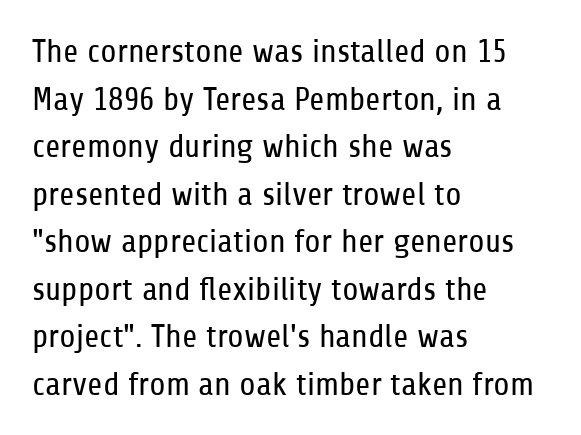
Q: Is the text bold? A: No.
Q: Is the text italic (slanted)? A: No, it is upright.
Q: Is the typeface a serif or a sans-serif typeface? A: Sans-serif.
Q: Is the text underlined? A: No.
Q: How is the paragraph aligned? A: Left-aligned.
Q: Is the spacing between letters normal or unusually wide? A: Normal.
Q: Is the spacing between lines tight, normal or loose? A: Normal.
Q: Width (condensed, normal, or wide)? A: Condensed.
Q: Stroke contrast? A: Low.
Q: x-height? A: Medium.
Q: Monospaced? A: No.
